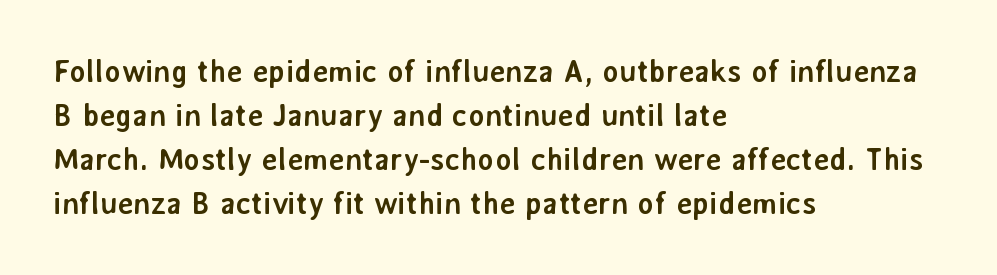
Bare-footed words on every line. A student would call this left alignment; a typographer would say flush left, rag right. Do the characters align in a grid? No, the font is proportional. A typesetter would label this face a sans.
